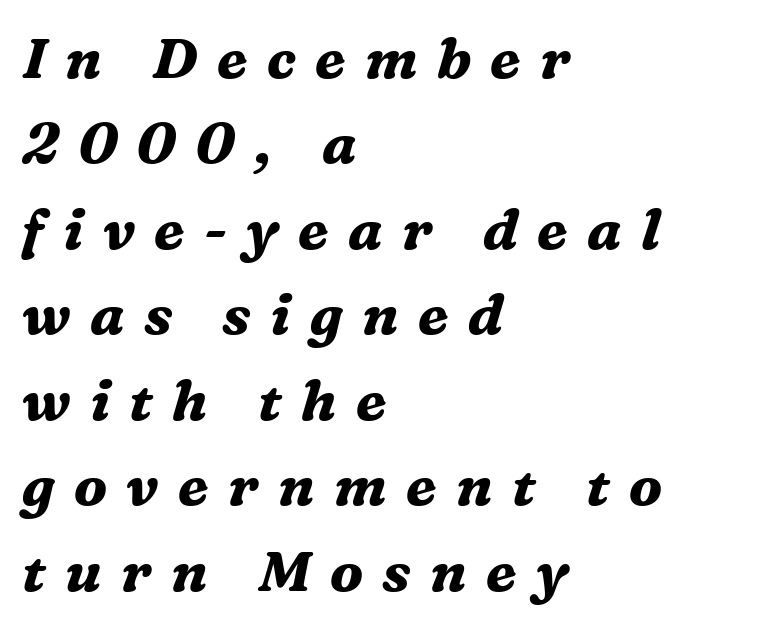
Think of a printed novel: that variable character pitch is what you see here. Style check: oblique. The string is rendered with underlining switched off. Words appear elongated and porous because spacing is wide.
